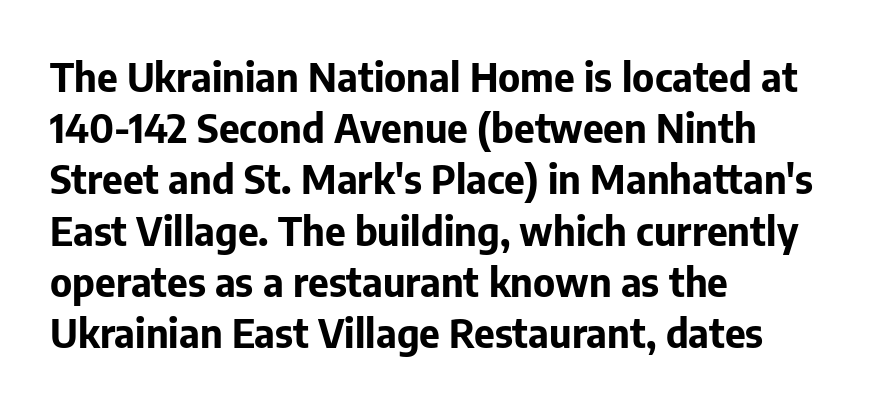
When letters stand straight like this, we call the style roman or upright. Compared with a centered layout, this one pins lines to the left instead. Regarding serifs, this sample does without them. Letter spacing: default. The space directly below the letters is spotless.
